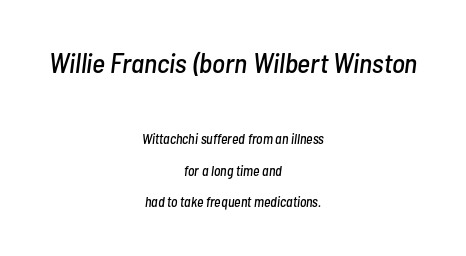
A typesetter would call this proportional, since set widths differ per character. Quick note: italic. Casual observation: everything's sitting right in the middle. Is there much room between lines? Yes — plenty of vertical air separates them.
